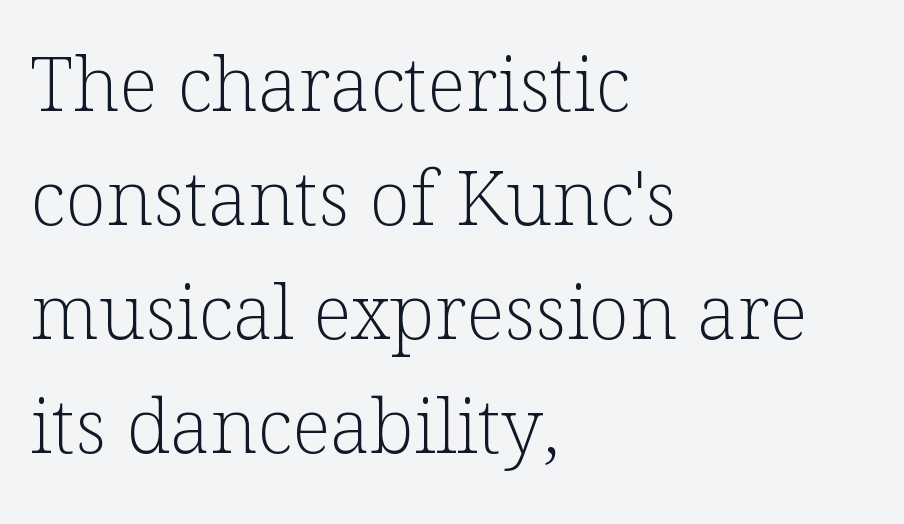
Note the varied advance widths — an 'i' is clearly narrower than an 'm'. The leading is moderate, giving the passage an even texture. A roman cut, with each character standing at attention. To sum up the face: it has serifs. Descenders hang freely into open space. Observe the ordinary spacing: letters are neighbours, not strangers.
